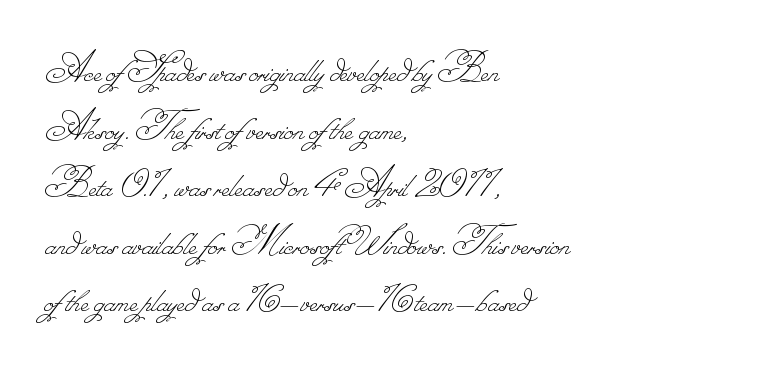
{"bold": "no", "weight": "thin", "width": "normal", "stroke_contrast": "low", "monospaced": "no", "underline": "no", "align": "left", "line_spacing": "normal", "line_spacing_ratio": 1.34, "letter_spacing": "normal", "letter_spacing_em": 0.0, "glyph_px": 43}
